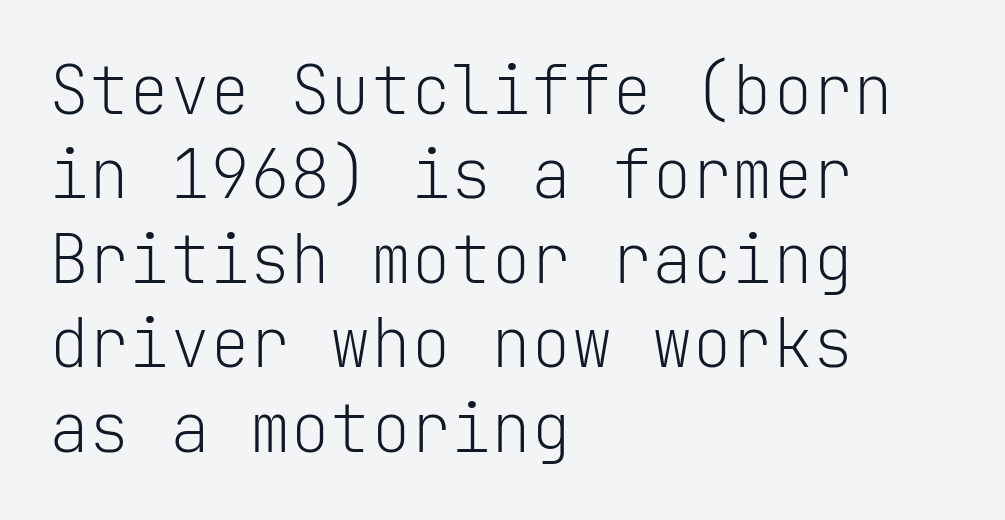
Reading down the column, the eye jumps a familiar distance to each next line. The face used here is rendered with its standard letterfit. You could count columns in this text — the font is strictly monospaced. Words float on clear page, feet unadorned.
